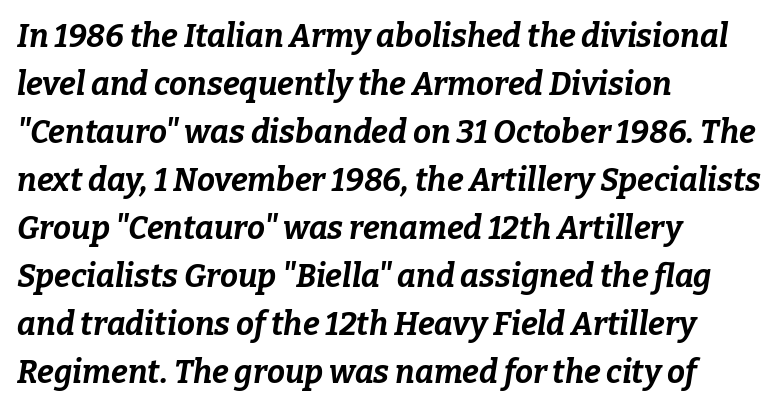
The image shows 32 px bold type, italic (leaning right); set left-aligned, normal line spacing (1.5x), normal letter spacing, not underlined; low stroke contrast and a medium x-height.
